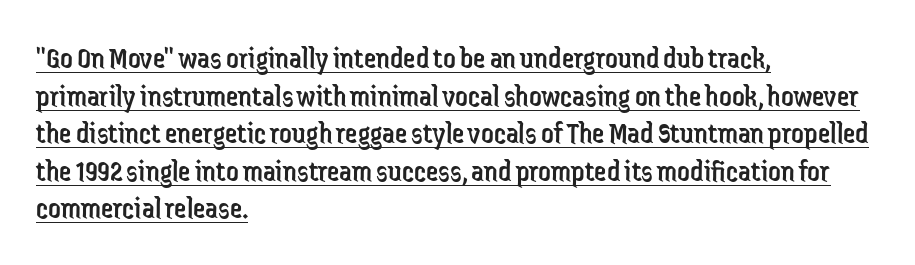
The image shows 31 px regular-weight, condensed sans-serif type, upright; set left-aligned, line spacing 1.21x, normal letter spacing, underlined; low stroke contrast and a medium x-height.
